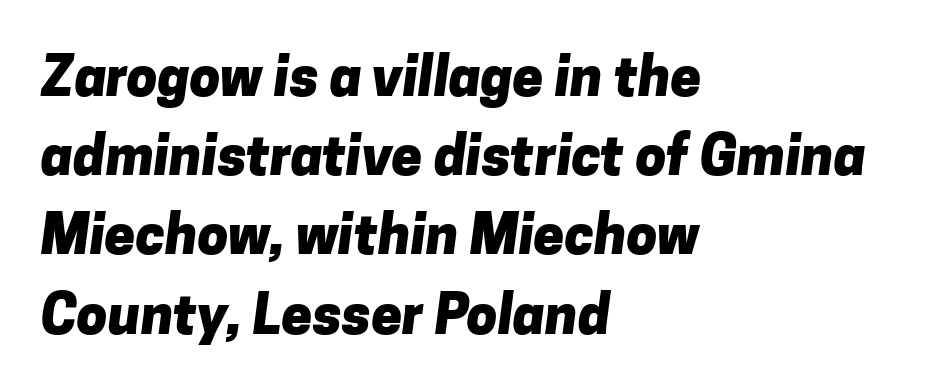
The image shows 55 px heavy sans-serif type; set left-aligned, normal line spacing (1.44x), normal letter spacing, not underlined; low stroke contrast and a medium x-height.
